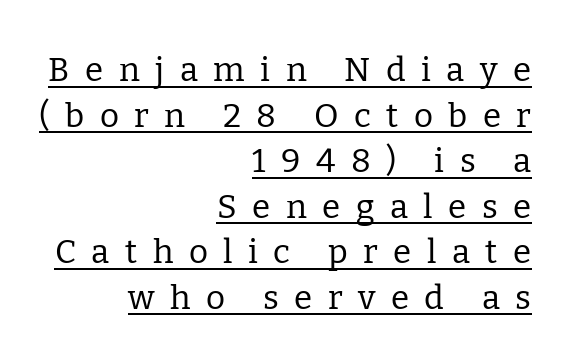
Q: Is the text bold? A: No.
Q: Is the text italic (slanted)? A: No, it is upright.
Q: Is the typeface a serif or a sans-serif typeface? A: Serif.
Q: Is the text underlined? A: Yes.
Q: How is the paragraph aligned? A: Right-aligned.
Q: Is the spacing between letters normal or unusually wide? A: Unusually wide.
Q: Is the spacing between lines tight, normal or loose? A: Normal.
Q: Width (condensed, normal, or wide)? A: Normal.
Q: Stroke contrast? A: Low.
Q: x-height? A: Medium.
Q: Monospaced? A: No.
